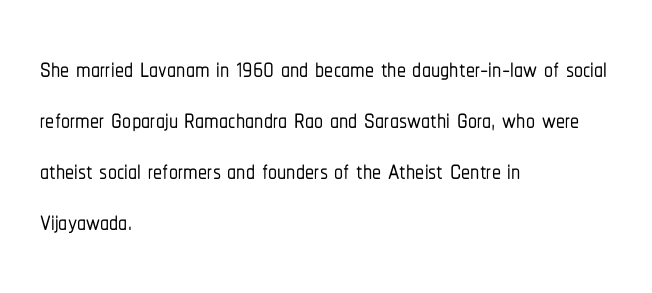
The image shows 36 px condensed sans-serif type, upright; set left-aligned, normal line spacing (1.42x), normal letter spacing, not underlined; low stroke contrast and a medium x-height.
